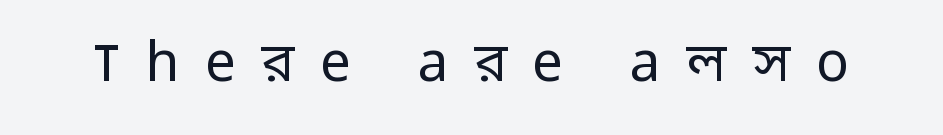
Q: Is the text bold? A: No.
Q: Is the text italic (slanted)? A: No, it is upright.
Q: Is the typeface a serif or a sans-serif typeface? A: Sans-serif.
Q: Is the text underlined? A: No.
Q: Is the spacing between letters normal or unusually wide? A: Unusually wide.
Q: Width (condensed, normal, or wide)? A: Normal.
Q: Stroke contrast? A: Low.
Q: x-height? A: Medium.
Q: Monospaced? A: No.
